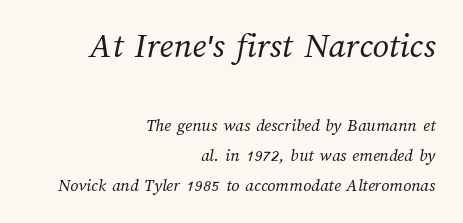
This rendering uses right alignment, leaving the left contour irregular. The passage shown is not bold in any degree. The tracking reads as untouched default to a designer's eye. Is this a fixed-width face? No — the glyphs have proportional, varying widths. Which chunk is bigger? The first one — the top block dwarfs the bottom. Unmarked baselines from the first word to the last.
